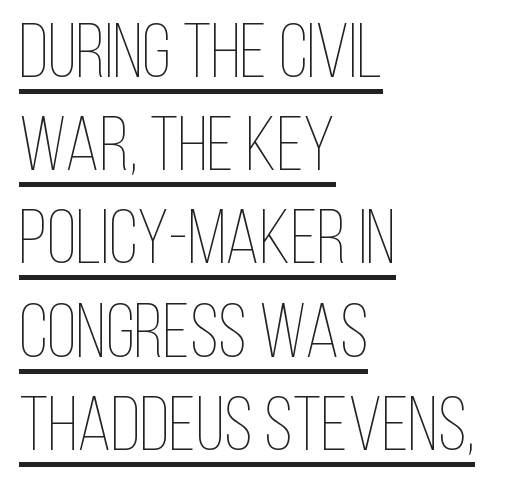
Spacing verdict: proportional, widths tailored to each character. A roman cut, with each character standing at attention. The strokes are not fattened; the text isn't bold. Characters follow at the spacing the type designer built in. Compared with undecorated copy, this sample adds a rule below the words. In CSS terms this would be text-align: left.
